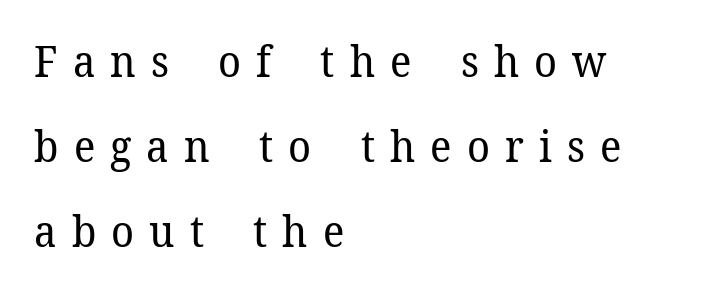
The compositor pushed each line to the left boundary. The passage shown is not bold in any degree. The letters stand straight up with perfectly vertical stems. Is this a fixed-width face? No — the glyphs have proportional, varying widths. The glyphs are unaccompanied by any horizontal stroke below them.
